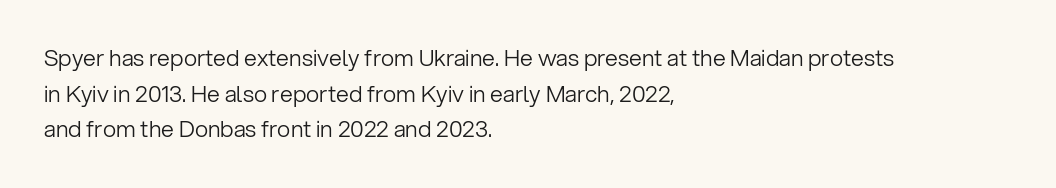
Baseline-to-baseline distance is the conventional proportion of letter height. The passage is arranged the way most books set body copy — flush left. The glyphs are unaccompanied by any horizontal stroke below them. The gaps between neighbouring characters are ordinary and unremarkable.
